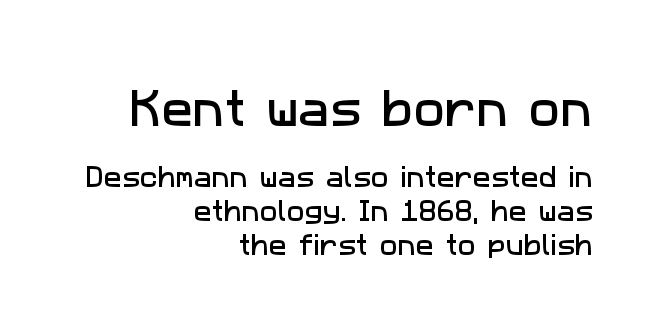
Q: Is the typeface a serif or a sans-serif typeface? A: Sans-serif.
Q: Is the text underlined? A: No.
Q: How is the paragraph aligned? A: Right-aligned.
Q: Is the spacing between letters normal or unusually wide? A: Normal.
Q: Is the spacing between lines tight, normal or loose? A: Normal.
Q: Which block of text is set in a larger size, the first (top) or the second (bottom)? A: The first (top) one.
Q: Width (condensed, normal, or wide)? A: Normal.
Q: Stroke contrast? A: Low.
Q: x-height? A: Medium.
Q: Monospaced? A: No.
